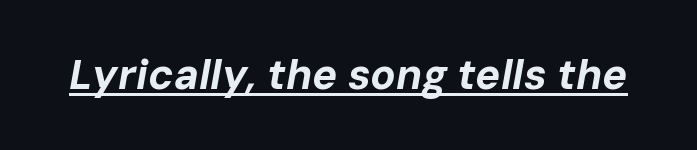
{"italic": "yes", "lean": "right", "slant_degrees": 10, "bold": "yes", "weight": "bold", "width": "normal", "stroke_contrast": "low", "x_height": "medium", "monospaced": "no", "underline": "yes", "letter_spacing": "normal", "letter_spacing_em": 0.0, "glyph_px": 42}
